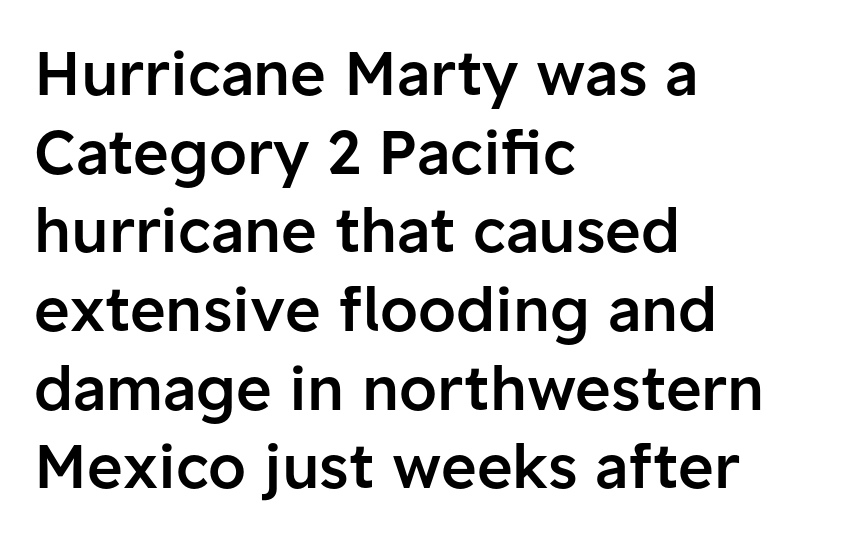
The image shows 61 px semibold sans-serif type, upright; set left-aligned, normal line spacing (1.29x), normal letter spacing, not underlined; low stroke contrast and a medium x-height.
